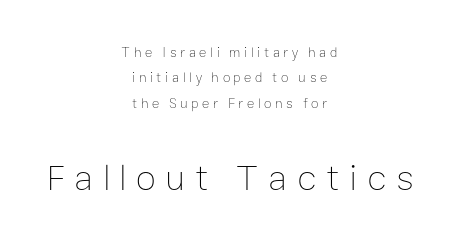
Q: Is the text bold? A: No.
Q: Is the text italic (slanted)? A: No, it is upright.
Q: Is the text underlined? A: No.
Q: How is the paragraph aligned? A: Centered.
Q: Is the spacing between letters normal or unusually wide? A: Unusually wide.
Q: Which block of text is set in a larger size, the first (top) or the second (bottom)? A: The second (bottom) one.
Q: Width (condensed, normal, or wide)? A: Normal.
Q: Stroke contrast? A: Low.
Q: x-height? A: Medium.
Q: Monospaced? A: No.
